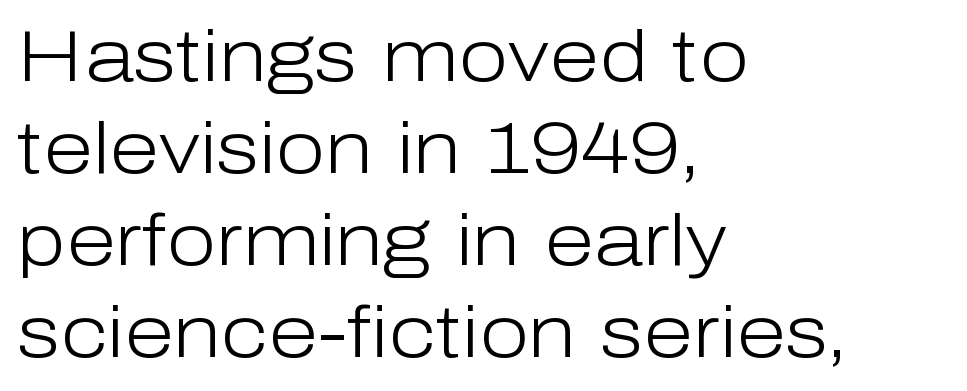
{"serif": "no", "italic": "no", "bold": "no", "weight": "light", "width": "normal", "stroke_contrast": "low", "x_height": "medium", "monospaced": "no", "underline": "no", "align": "left", "line_spacing": "normal", "line_spacing_ratio": 1.28, "letter_spacing": "normal", "letter_spacing_em": 0.0, "glyph_px": 72}
